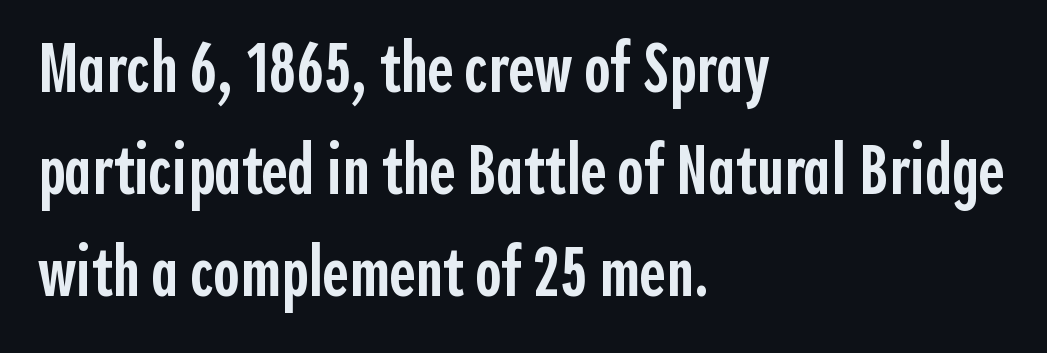
Q: Is the text bold? A: Semi-bold.
Q: Is the text italic (slanted)? A: No, it is upright.
Q: Is the typeface a serif or a sans-serif typeface? A: Sans-serif.
Q: Is the text underlined? A: No.
Q: How is the paragraph aligned? A: Left-aligned.
Q: Is the spacing between letters normal or unusually wide? A: Normal.
Q: Is the spacing between lines tight, normal or loose? A: Normal.
Q: Width (condensed, normal, or wide)? A: Condensed.
Q: x-height? A: Medium.
Q: Monospaced? A: No.
